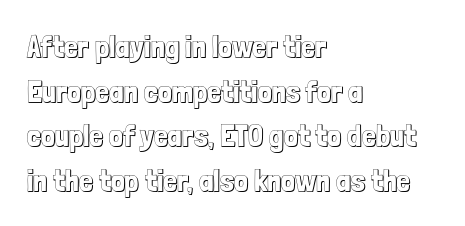
The image shows 31 px condensed type, upright; set left-aligned, normal line spacing (1.44x), normal letter spacing, not underlined; a medium x-height.
